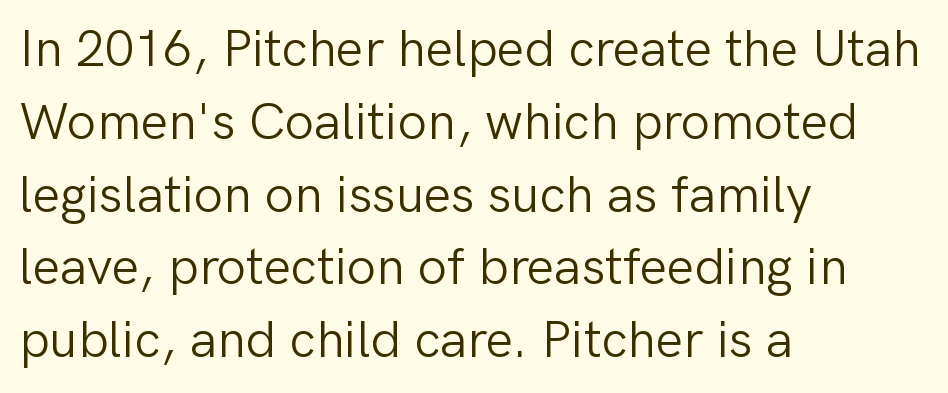
The image shows 52 px light sans-serif type, upright; set left-aligned, normal line spacing (1.4x), normal letter spacing, not underlined; low stroke contrast and a medium x-height.
